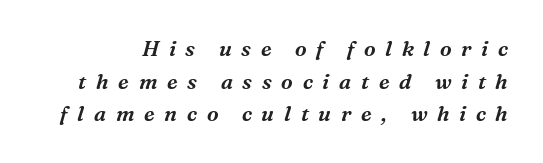
The image shows 21 px text type, italic (leaning right); set normal line spacing (1.55x), unusually wide letter spacing (+0.46 em), not underlined.
